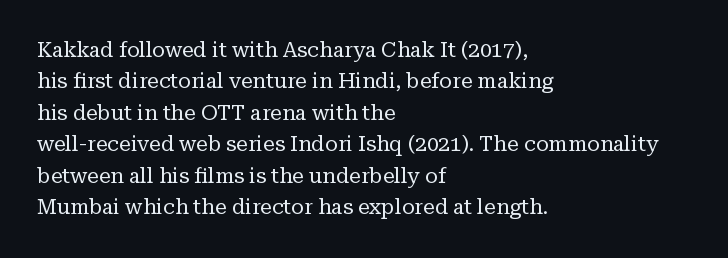
Each row of text sits above clean, open space. Italic? Not at all — the glyphs are vertical. Typeset ragged right — the left edge is the straight one. Each word holds together tightly as a unit, with standard inter-letter gaps. Interline gaps are of average width in this sample.
